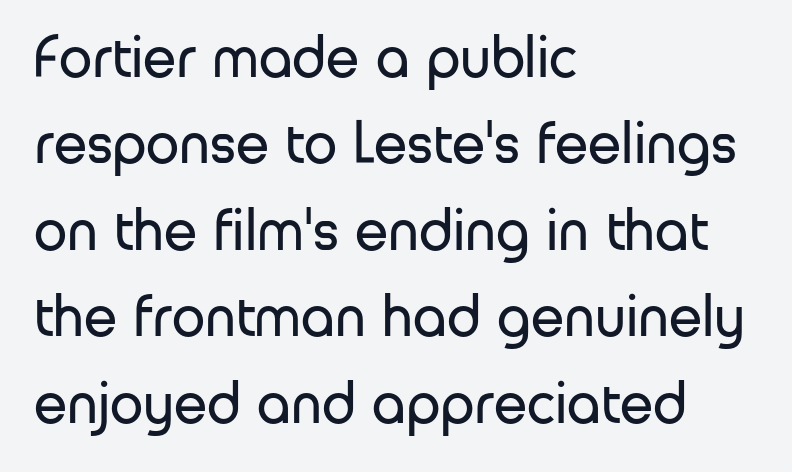
The passage shown is not bold in any degree. I'd call this a sans setting — the letters go barefoot. Notice how descenders clear the ascenders below comfortably — that's standard leading. Line starts are locked; line ends wander. The face used here is rendered with its standard letterfit.
